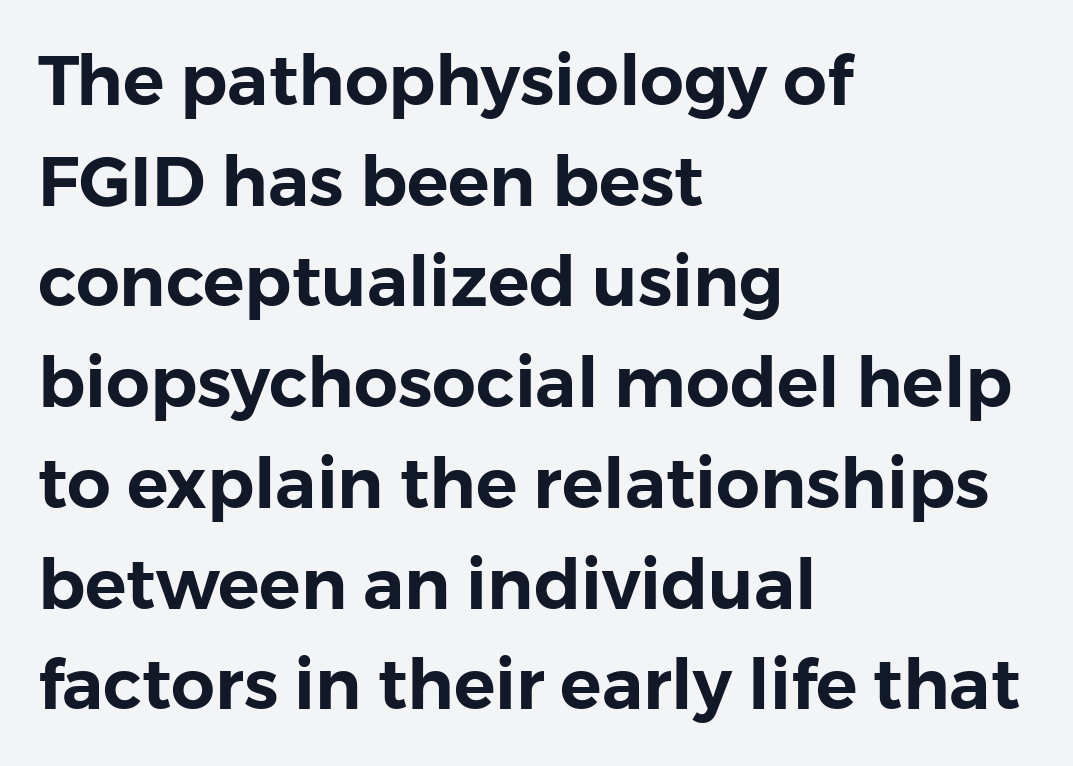
What kind of face is this? One without serifs — a sans. No italicization has been applied; the sample stays upright. A typesetter would call this proportional, since set widths differ per character. Default kerning and tracking; the words read as compact shapes. Regular leading.
